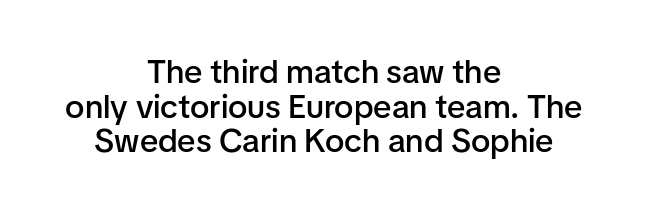
Q: Is the text bold? A: Semi-bold.
Q: Is the text italic (slanted)? A: No, it is upright.
Q: Is the typeface a serif or a sans-serif typeface? A: Sans-serif.
Q: Is the text underlined? A: No.
Q: How is the paragraph aligned? A: Centered.
Q: Is the spacing between letters normal or unusually wide? A: Normal.
Q: Is the spacing between lines tight, normal or loose? A: Tight.
Q: Width (condensed, normal, or wide)? A: Normal.
Q: Stroke contrast? A: Low.
Q: x-height? A: Medium.
Q: Monospaced? A: No.
